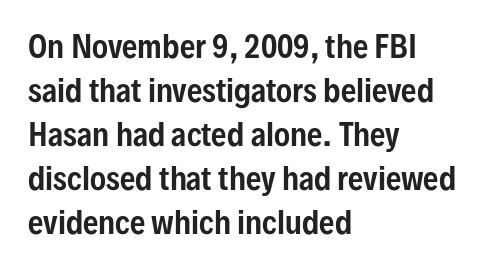
Unlike italic type, these characters show no tilt at all. Nope, no serifs anywhere on these letters. Honestly, the row spacing looks completely unremarkable. Inter-character spacing is left at the font's built-in metrics.
